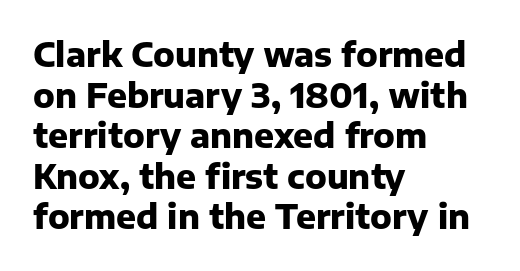
Proportional: the letters do not fall into vertical columns. Every stem runs plumb, perpendicular to the baseline. The lines in this sample share a left origin and differ only in where they stop. Summary of weight: heavy, a full bold.
